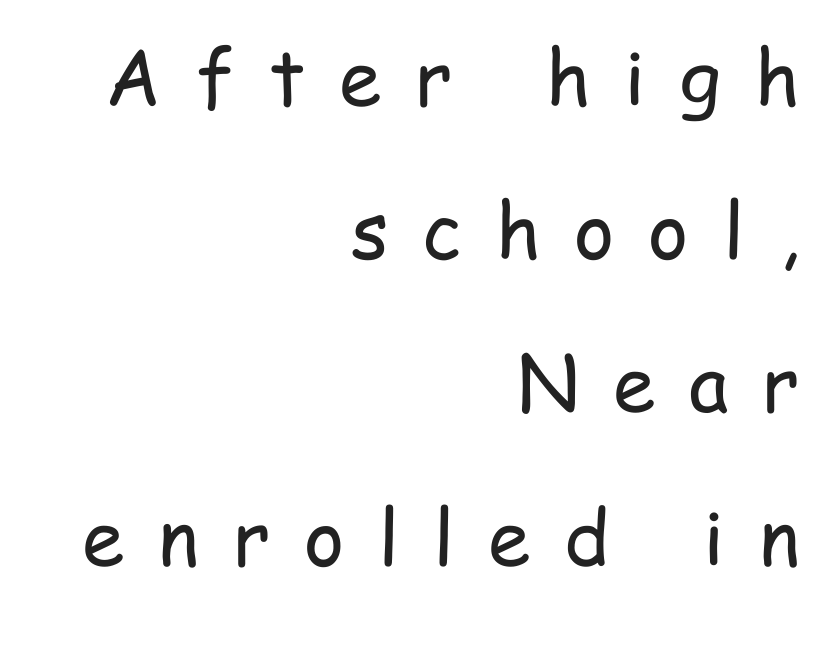
Q: Is the text bold? A: No.
Q: Is the text italic (slanted)? A: No, it is upright.
Q: Is the typeface a serif or a sans-serif typeface? A: Sans-serif.
Q: Is the text underlined? A: No.
Q: How is the paragraph aligned? A: Right-aligned.
Q: Is the spacing between letters normal or unusually wide? A: Unusually wide.
Q: Is the spacing between lines tight, normal or loose? A: Loose.
Q: Width (condensed, normal, or wide)? A: Condensed.
Q: Stroke contrast? A: Low.
Q: x-height? A: Medium.
Q: Monospaced? A: No.
